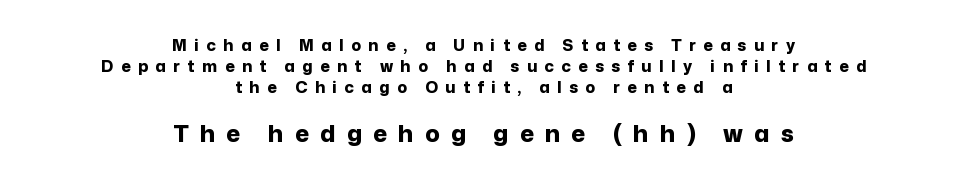
The image shows 24 px bold type, upright; set centered, normal line spacing (1.3x), unusually wide letter spacing (+0.47 em), not underlined; the second (bottom) block is 1.5x larger.
